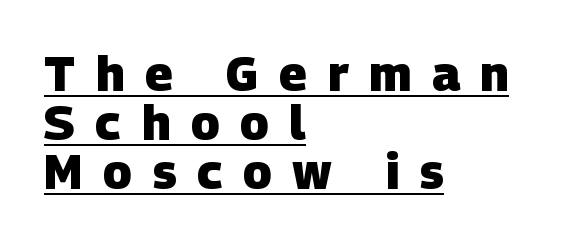
Q: Is the text bold? A: Yes.
Q: Is the typeface a serif or a sans-serif typeface? A: Sans-serif.
Q: Is the text underlined? A: Yes.
Q: How is the paragraph aligned? A: Left-aligned.
Q: Is the spacing between letters normal or unusually wide? A: Unusually wide.
Q: Is the spacing between lines tight, normal or loose? A: Tight.
Q: Width (condensed, normal, or wide)? A: Normal.
Q: Stroke contrast? A: Low.
Q: x-height? A: Large.
Q: Monospaced? A: No.
